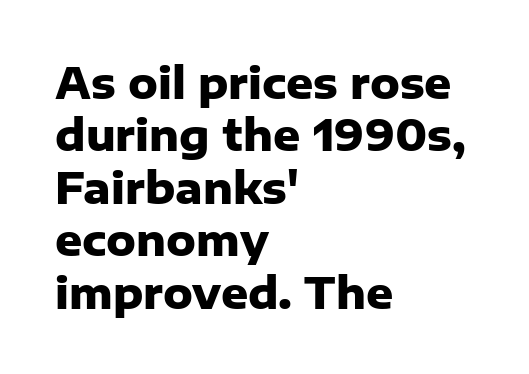
The image shows 42 px heavy sans-serif type, upright; set left-aligned, normal line spacing (1.25x), normal letter spacing, not underlined; low stroke contrast and a medium x-height.
